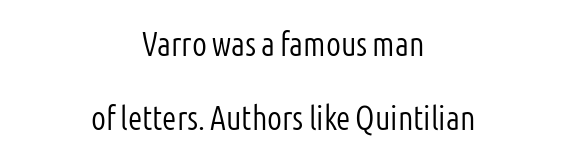
The image shows 33 px light, condensed sans-serif type, upright; set centered, loose line spacing (2.24x), normal letter spacing, not underlined; low stroke contrast and a medium x-height.
